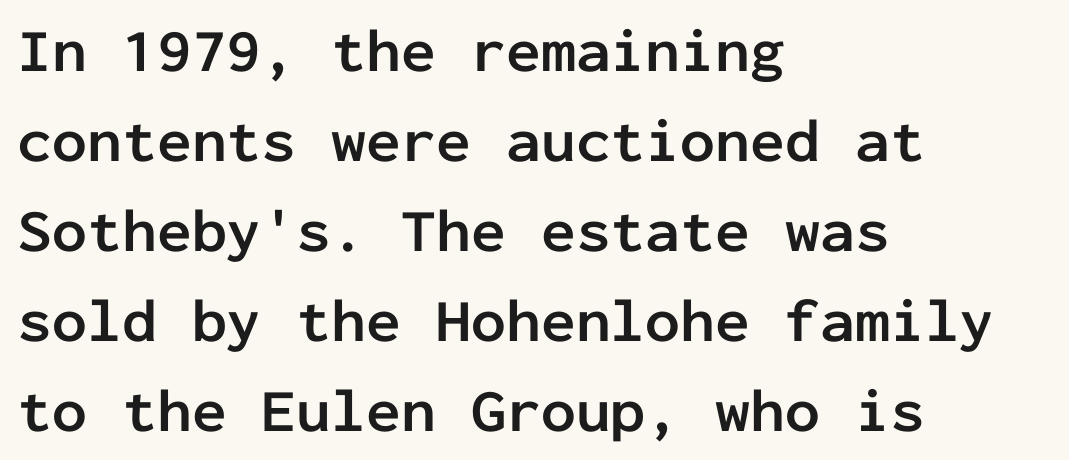
{"serif": "no", "italic": "no", "bold": "yes", "weight": "semibold", "width": "normal", "stroke_contrast": "low", "x_height": "medium", "monospaced": "yes", "underline": "no", "align": "left", "line_spacing": "normal", "line_spacing_ratio": 1.45, "letter_spacing": "normal", "letter_spacing_em": 0.0, "glyph_px": 62}
